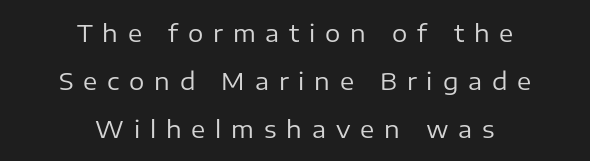
{"italic": "no", "bold": "no", "underline": "no", "align": "center", "line_spacing": "loose", "line_spacing_ratio": 2.0, "letter_spacing": "wide", "letter_spacing_em": 0.41, "glyph_px": 24}
